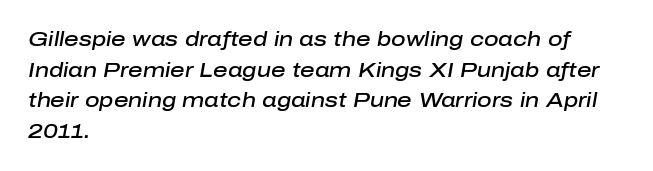
The image shows 20 px text type, italic (leaning right); set left-aligned, normal line spacing (1.53x), normal letter spacing, not underlined.
